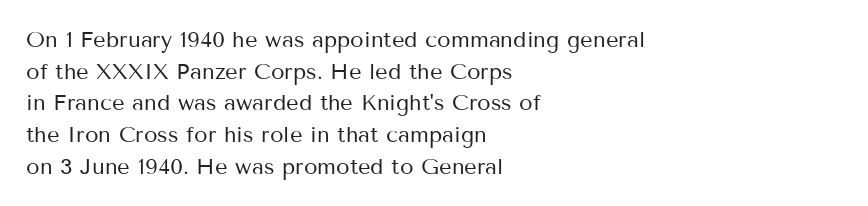
Ordinary non-slanted type is in use. Whoever set this chose a conventional vertical rhythm. Nothing unusual about the tracking: characters are spaced as the font intends. Every row of glyphs begins at an identical x-position on the left.
